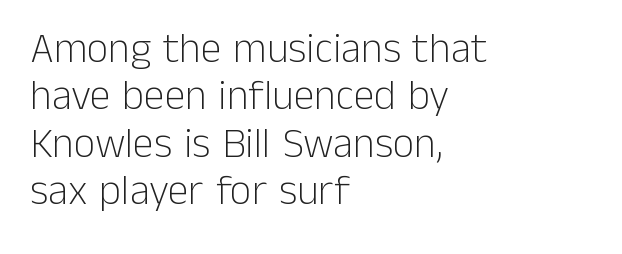
{"serif": "no", "italic": "no", "bold": "no", "weight": "light", "width": "normal", "stroke_contrast": "low", "x_height": "medium", "monospaced": "no", "underline": "no", "align": "left", "line_spacing": "tight", "line_spacing_ratio": 1.13, "letter_spacing": "normal", "letter_spacing_em": 0.0, "glyph_px": 42}
